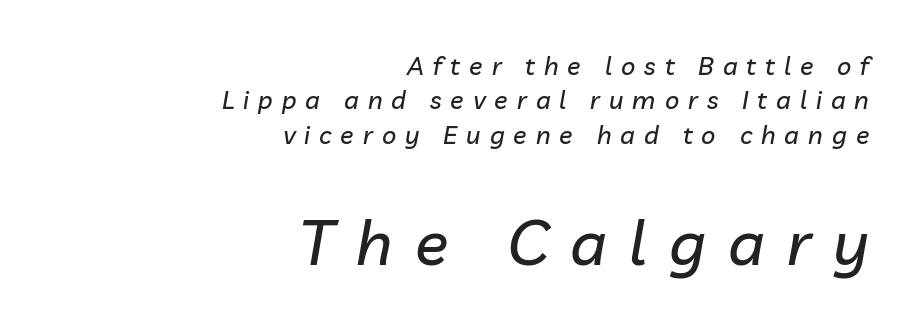
Q: Is the text italic (slanted)? A: Yes, it leans right by about 10 degrees.
Q: Is the text underlined? A: No.
Q: How is the paragraph aligned? A: Right-aligned.
Q: Is the spacing between letters normal or unusually wide? A: Unusually wide.
Q: Is the spacing between lines tight, normal or loose? A: Normal.
Q: Which block of text is set in a larger size, the first (top) or the second (bottom)? A: The second (bottom) one.
Q: Width (condensed, normal, or wide)? A: Normal.
Q: Stroke contrast? A: Low.
Q: x-height? A: Medium.
Q: Monospaced? A: No.
